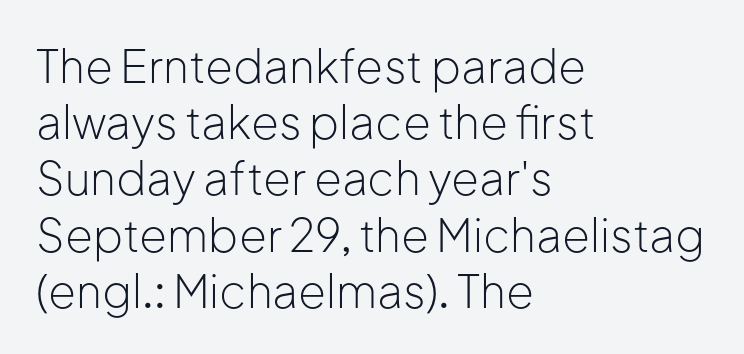
{"serif": "no", "italic": "no", "bold": "no", "weight": "light", "width": "normal", "stroke_contrast": "low", "x_height": "medium", "monospaced": "no", "underline": "no", "align": "left", "line_spacing": "normal", "line_spacing_ratio": 1.25, "letter_spacing": "normal", "letter_spacing_em": 0.0, "glyph_px": 45}
